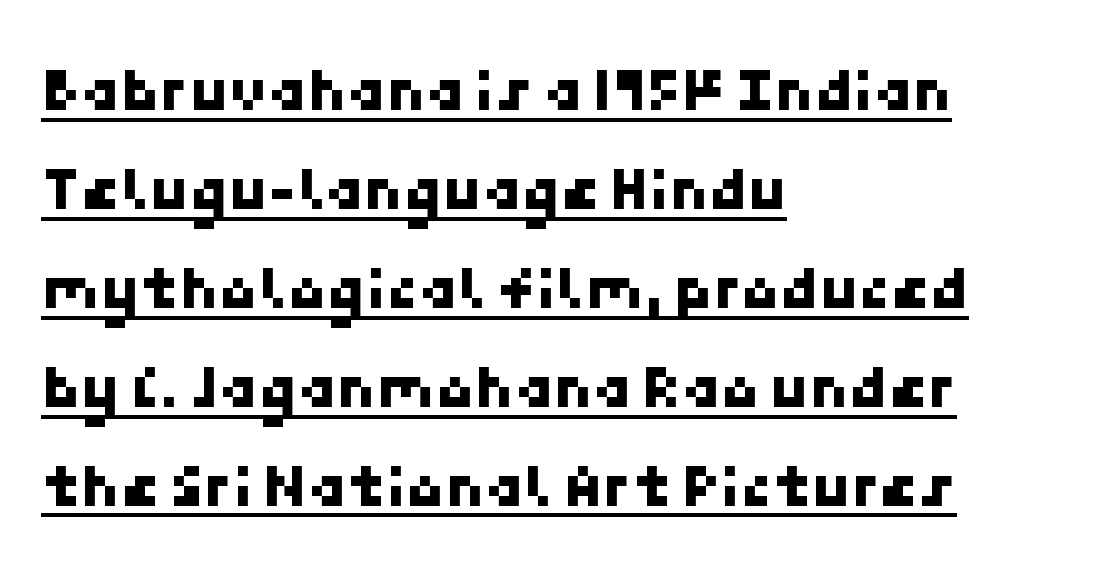
Q: Is the typeface a serif or a sans-serif typeface? A: Sans-serif.
Q: Is the text underlined? A: Yes.
Q: How is the paragraph aligned? A: Left-aligned.
Q: Is the spacing between letters normal or unusually wide? A: Normal.
Q: Is the spacing between lines tight, normal or loose? A: Normal.
Q: Width (condensed, normal, or wide)? A: Normal.
Q: Stroke contrast? A: Low.
Q: x-height? A: Medium.
